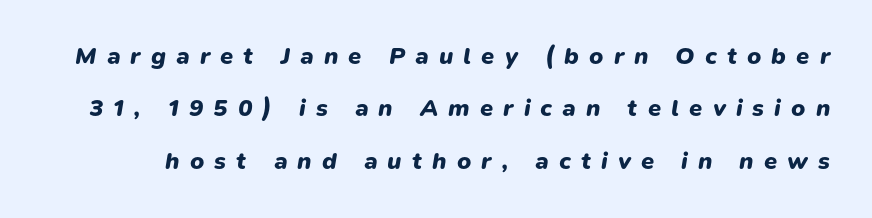
{"italic": "yes", "lean": "right", "slant_degrees": 9, "bold": "yes", "underline": "no", "line_spacing": "loose", "line_spacing_ratio": 2.18, "letter_spacing": "wide", "letter_spacing_em": 0.42, "glyph_px": 24}
